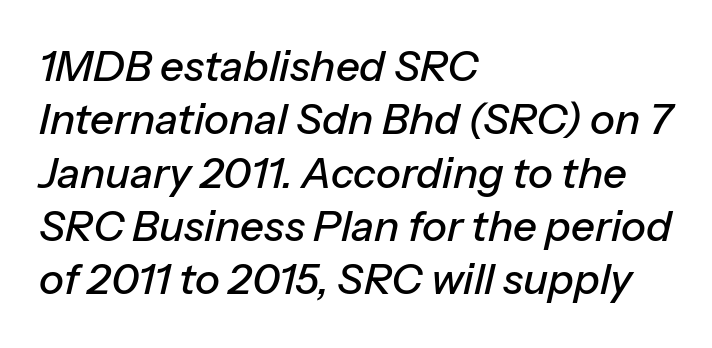
Q: Is the text italic (slanted)? A: Yes, it leans right by about 13 degrees.
Q: Is the text underlined? A: No.
Q: How is the paragraph aligned? A: Left-aligned.
Q: Is the spacing between letters normal or unusually wide? A: Normal.
Q: Is the spacing between lines tight, normal or loose? A: Normal.
Q: Width (condensed, normal, or wide)? A: Normal.
Q: Stroke contrast? A: Low.
Q: x-height? A: Medium.
Q: Monospaced? A: No.
